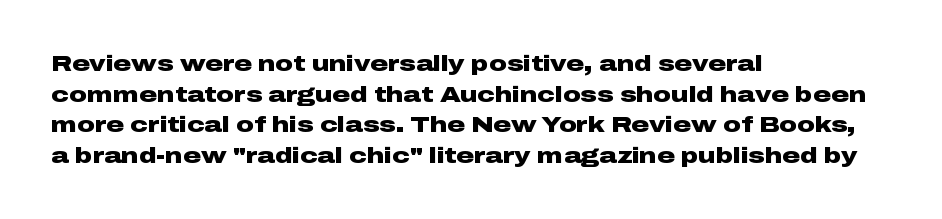
{"italic": "no", "bold": "yes", "underline": "no", "align": "left", "line_spacing": "normal", "line_spacing_ratio": 1.39, "letter_spacing": "normal", "letter_spacing_em": 0.0, "glyph_px": 22}
